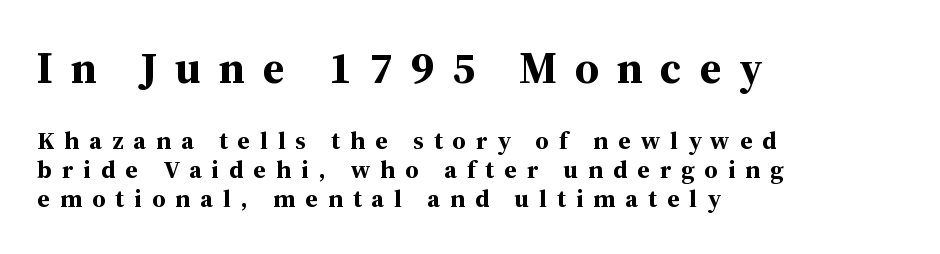
{"serif": "yes", "italic": "no", "bold": "yes", "weight": "bold", "width": "normal", "stroke_contrast": "medium", "x_height": "medium", "monospaced": "no", "underline": "no", "align": "left", "line_spacing_ratio": 1.16, "letter_spacing": "wide", "letter_spacing_em": 0.4, "larger_block": "first", "size_ratio": 1.76, "glyph_px": 44}
